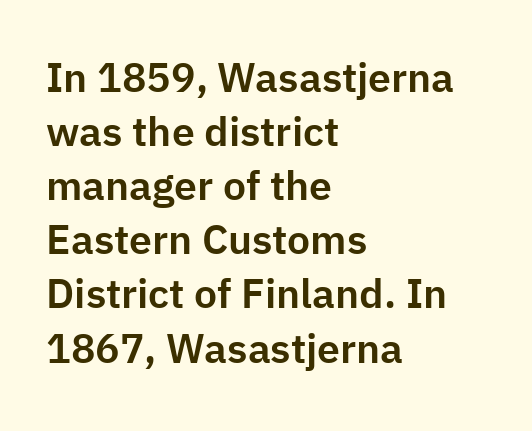
The characters display no serif detailing; their extremities are plain. These lines are rendered in a variable-pitch font. Interline gaps are of average width in this sample. Italic? Not at all — the glyphs are vertical.
